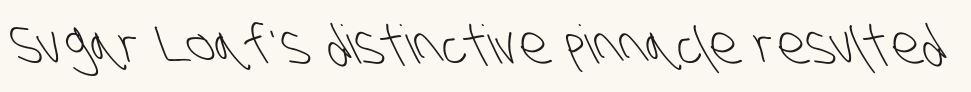
How are the letters spaced? Ordinarily, with no added tracking. Vertical stems look standard width or narrower in stroke. Descender tails drop into unmarked territory. Classification — sans serif.
